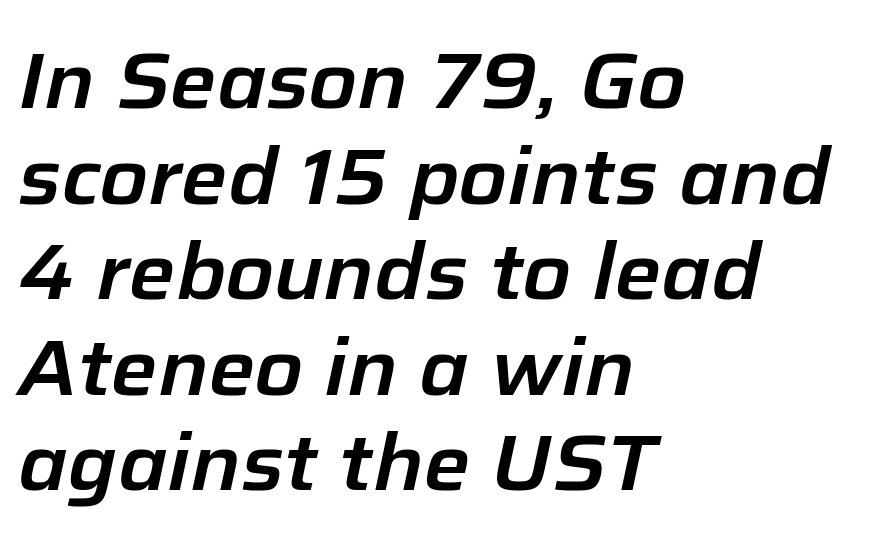
Q: Is the text italic (slanted)? A: Yes, it leans right by about 12 degrees.
Q: Is the text underlined? A: No.
Q: How is the paragraph aligned? A: Left-aligned.
Q: Is the spacing between letters normal or unusually wide? A: Normal.
Q: Width (condensed, normal, or wide)? A: Normal.
Q: Stroke contrast? A: Low.
Q: x-height? A: Medium.
Q: Monospaced? A: No.
